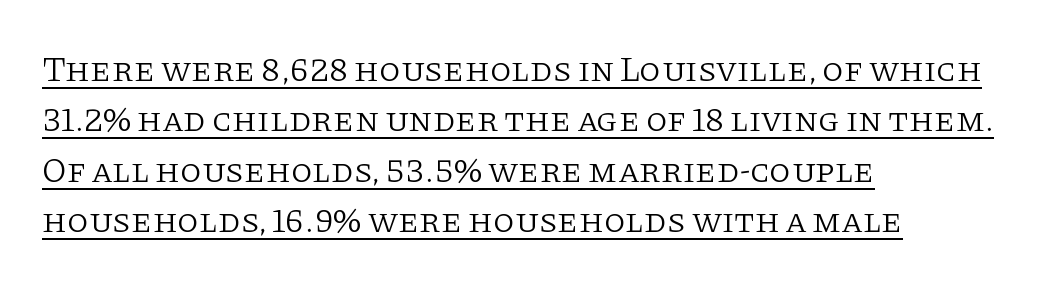
{"serif": "yes", "italic": "no", "bold": "no", "weight": "light", "width": "normal", "stroke_contrast": "low", "x_height": "large", "monospaced": "no", "underline": "yes", "align": "left", "line_spacing": "normal", "line_spacing_ratio": 1.44, "letter_spacing": "normal", "letter_spacing_em": 0.0, "glyph_px": 35}
